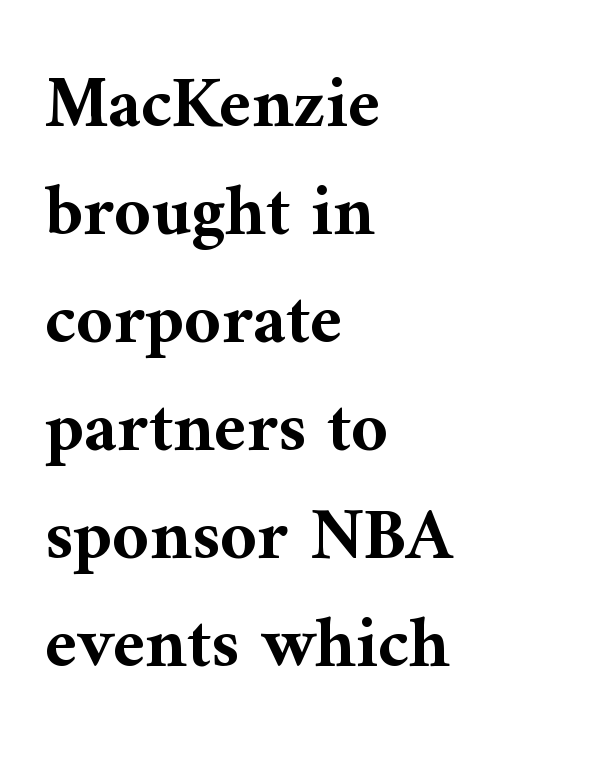
The image shows 72 px bold serif type, upright; set left-aligned, normal line spacing (1.5x), normal letter spacing, not underlined; medium stroke contrast and a medium x-height.
